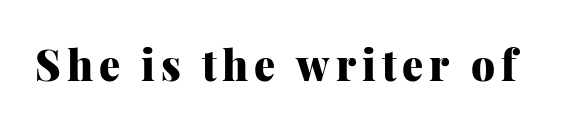
{"serif": "yes", "italic": "no", "bold": "yes", "weight": "heavy", "width": "normal", "stroke_contrast": "medium", "x_height": "medium", "monospaced": "no", "underline": "no", "glyph_px": 42}
